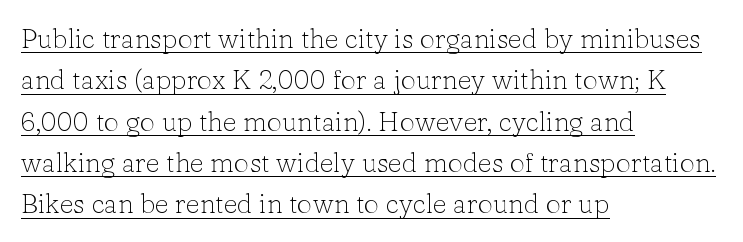
The image shows 27 px text type, upright; set left-aligned, normal line spacing (1.53x), normal letter spacing, underlined.
